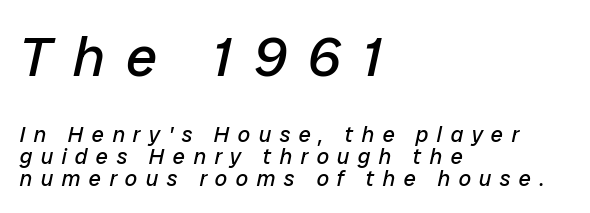
{"italic": "yes", "lean": "right", "slant_degrees": 12, "bold": "no", "weight": "regular", "width": "normal", "stroke_contrast": "low", "x_height": "medium", "monospaced": "no", "underline": "no", "align": "left", "line_spacing": "tight", "line_spacing_ratio": 0.99, "letter_spacing": "wide", "letter_spacing_em": 0.38, "larger_block": "first", "size_ratio": 2.55, "glyph_px": 56}
